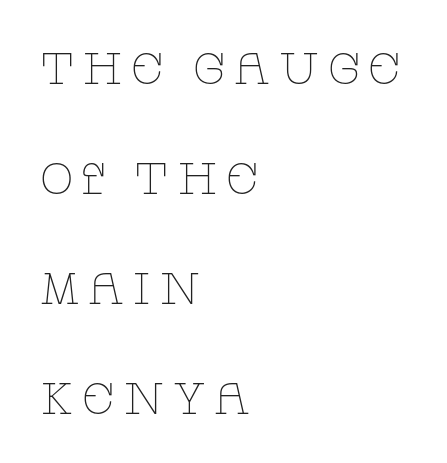
Q: Is the text bold? A: No.
Q: Is the text italic (slanted)? A: No, it is upright.
Q: Is the typeface a serif or a sans-serif typeface? A: Serif.
Q: Is the text underlined? A: No.
Q: How is the paragraph aligned? A: Left-aligned.
Q: Is the spacing between lines tight, normal or loose? A: Loose.
Q: Width (condensed, normal, or wide)? A: Wide.
Q: Stroke contrast? A: Low.
Q: x-height? A: Large.
Q: Monospaced? A: No.
